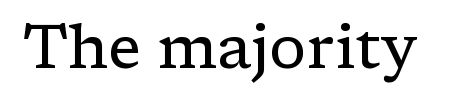
Tall strokes in this sample are plumb rather than angled. Any mark beneath the type? The region is blank. Caption: face not bold, strokes unweighted. Does the type have serifs? Yes, each stem ends in a small foot. Looks like regular typesetting: each glyph gets only the width it needs. The passage shown has conventional tracking throughout.
